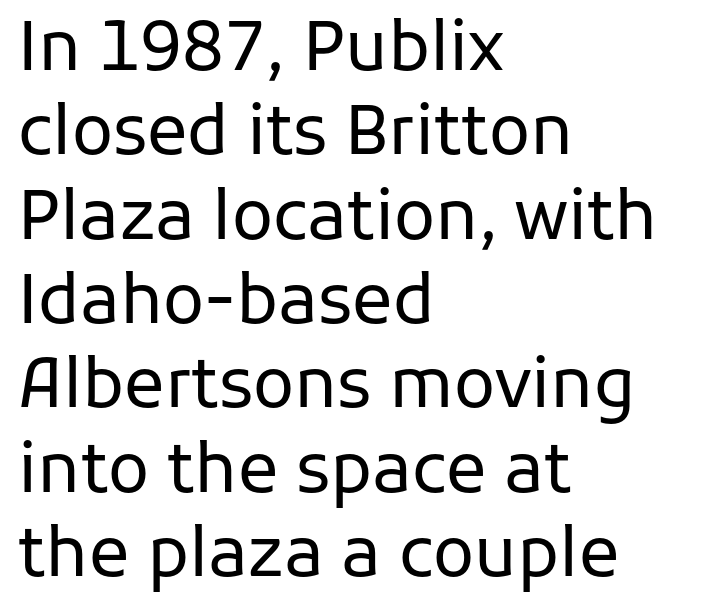
Q: Is the text bold? A: No.
Q: Is the text italic (slanted)? A: No, it is upright.
Q: Is the typeface a serif or a sans-serif typeface? A: Sans-serif.
Q: Is the text underlined? A: No.
Q: How is the paragraph aligned? A: Left-aligned.
Q: Is the spacing between letters normal or unusually wide? A: Normal.
Q: Width (condensed, normal, or wide)? A: Normal.
Q: Stroke contrast? A: Low.
Q: x-height? A: Medium.
Q: Monospaced? A: No.
